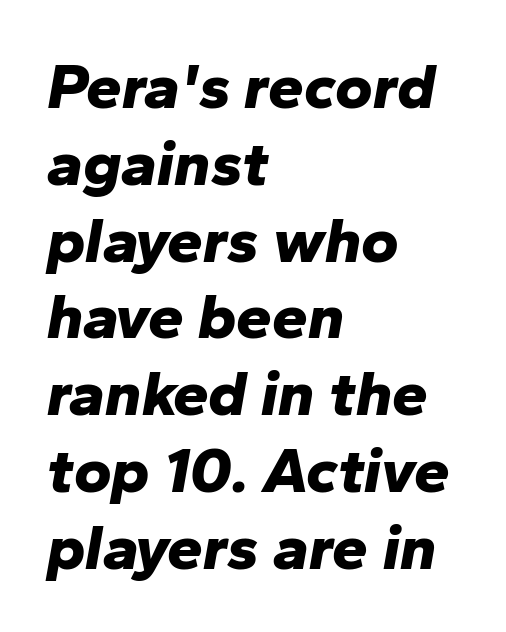
The image shows 64 px bold type, italic (leaning right); set left-aligned, line spacing 1.2x, normal letter spacing, not underlined; low stroke contrast and a medium x-height.
